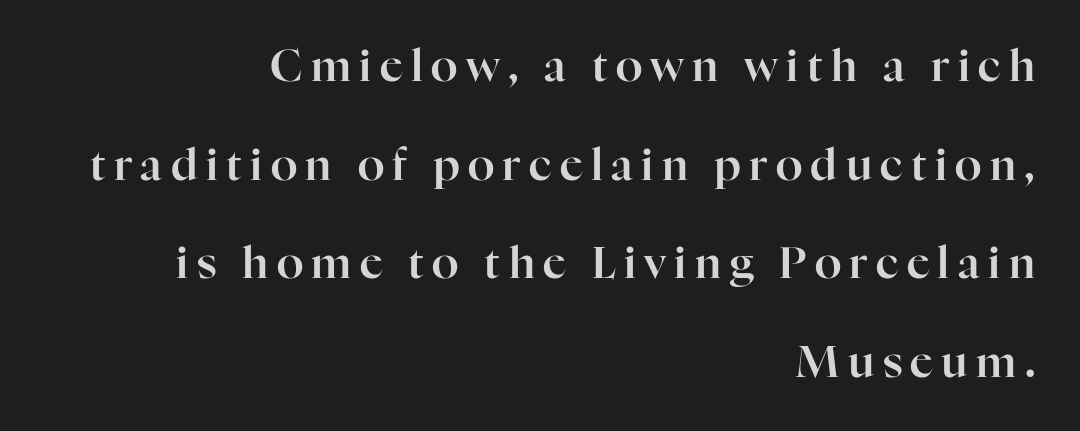
Q: Is the text italic (slanted)? A: No, it is upright.
Q: Is the typeface a serif or a sans-serif typeface? A: Serif.
Q: Is the text underlined? A: No.
Q: How is the paragraph aligned? A: Right-aligned.
Q: Is the spacing between lines tight, normal or loose? A: Loose.
Q: Width (condensed, normal, or wide)? A: Normal.
Q: Stroke contrast? A: High.
Q: x-height? A: Medium.
Q: Monospaced? A: No.
